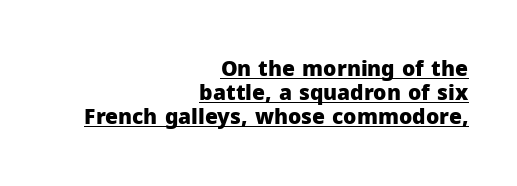
{"italic": "no", "bold": "yes", "underline": "yes", "align": "right", "line_spacing": "tight", "line_spacing_ratio": 1.14, "letter_spacing": "normal", "letter_spacing_em": 0.0, "glyph_px": 21}
